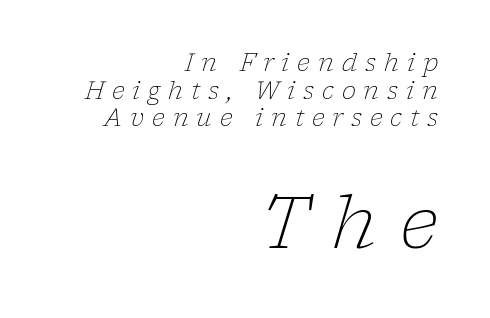
The specimen omits any rule beneath the text block's lines. Honestly, the rows look squashed on top of each other. When letters slant like this, we call the style italic. A typesetter would call this heavily tracked-out type.
